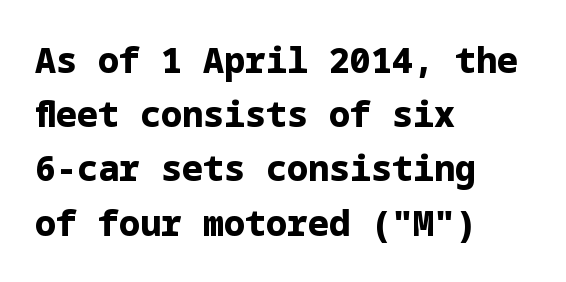
Short note: letters normally spaced. The designer left line spacing at the default. The rendering anchors every line to the left-hand side. No italicization has been applied; the sample stays upright.
